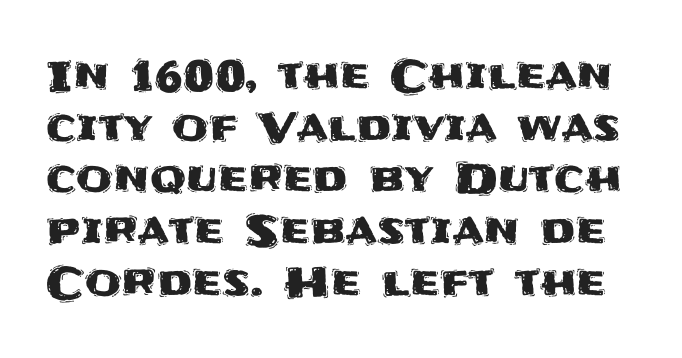
Grotesque or geometric, the face here clearly has no serifs. The face used here is proportionally spaced, like ordinary book or web type. The gaps between neighbouring characters are ordinary and unremarkable. Check under the words: just untouched page. Every stem runs plumb, perpendicular to the baseline.
